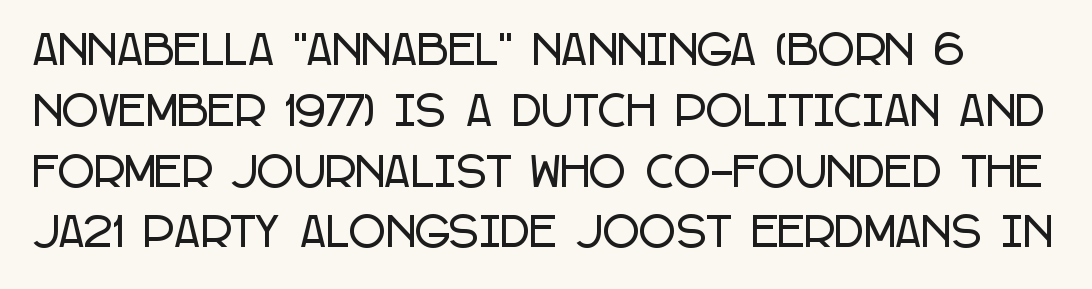
{"serif": "no", "italic": "no", "width": "condensed", "stroke_contrast": "low", "x_height": "large", "monospaced": "no", "underline": "no", "line_spacing": "normal", "line_spacing_ratio": 1.52, "letter_spacing": "normal", "letter_spacing_em": 0.0, "glyph_px": 40}
